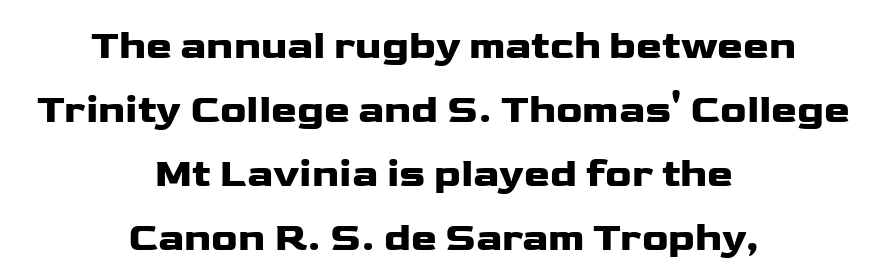
Words float on clear page, feet unadorned. Stroke terminals: plain, sans-serif. Spacing verdict: proportional, widths tailored to each character. When letters stand straight like this, we call the style roman or upright. Regular leading. The tracking reads as untouched default to a designer's eye.
